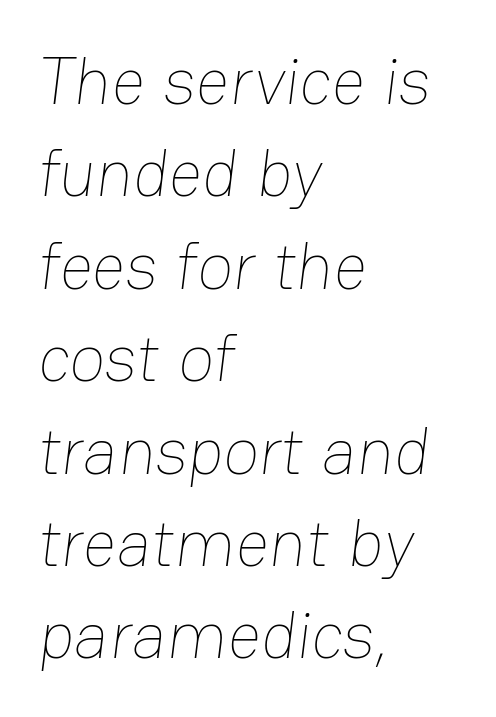
The image shows 66 px thin type; set left-aligned, normal line spacing (1.4x), normal letter spacing, not underlined; low stroke contrast and a medium x-height.
